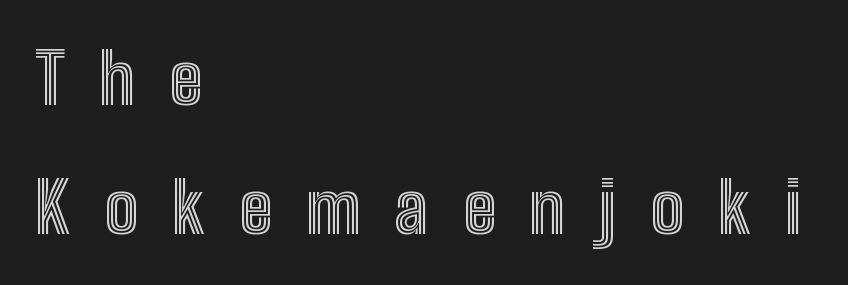
{"italic": "no", "width": "condensed", "x_height": "medium", "monospaced": "no", "underline": "no", "align": "left", "line_spacing_ratio": 1.81, "letter_spacing": "wide", "letter_spacing_em": 0.48, "glyph_px": 71}
